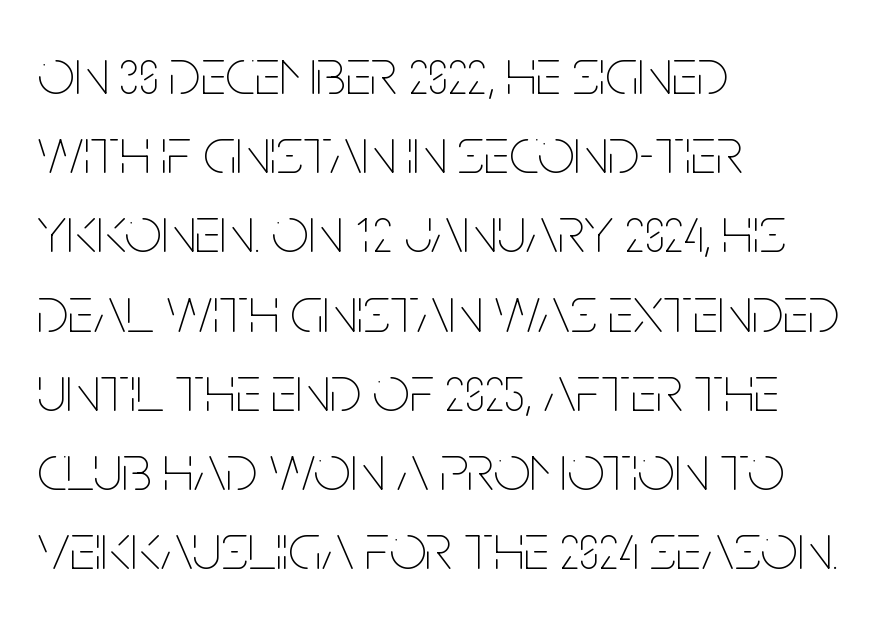
{"italic": "no", "bold": "no", "weight": "thin", "width": "condensed", "stroke_contrast": "low", "x_height": "large", "monospaced": "no", "underline": "no", "align": "left", "line_spacing_ratio": 1.2, "letter_spacing": "normal", "letter_spacing_em": 0.0, "glyph_px": 66}
